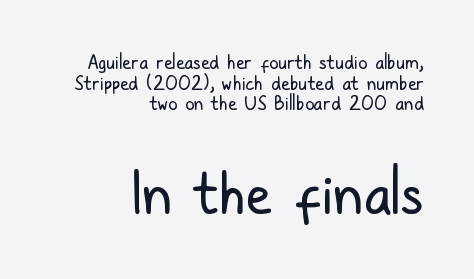
Proportional: the letters do not fall into vertical columns. The type family on display is of the sans-serif kind. The letters in the lower block stand taller than those in the block above. Letters have the restrained weight of plain body copy at most. Compared with typical paragraphs, the rows here are closer together. The compositor pushed each line to the right boundary.
